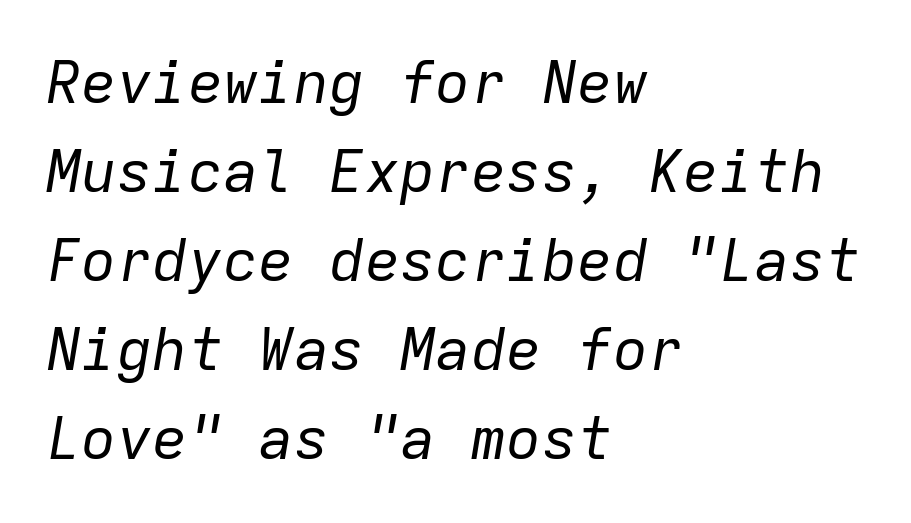
The image shows 59 px regular-weight type, italic (leaning right), monospaced; set left-aligned, normal line spacing (1.51x), normal letter spacing, not underlined; low stroke contrast and a medium x-height.
